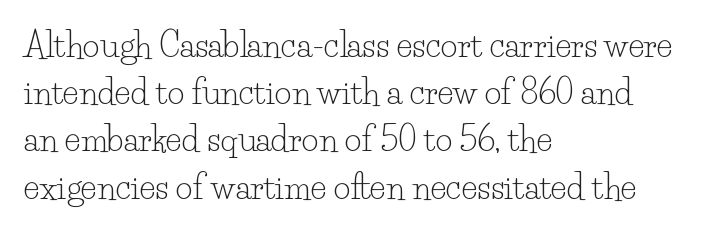
Typographically, this falls in the serif category. Notice how the stems are strictly vertical — no italics here. The line texture is even and compact thanks to regular tracking. Clear beneath every line of the passage. Spacing verdict: proportional, widths tailored to each character.
